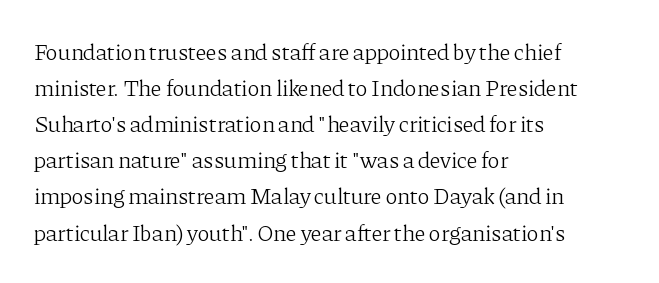
Nothing unusual about the tracking: characters are spaced as the font intends. The typesetter chose a ragged-right arrangement here. Vertical strokes here are truly vertical. In terms of leading, this rendering sits right in the middle.
